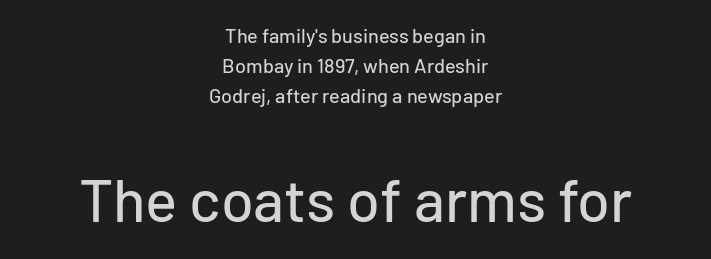
{"serif": "no", "italic": "no", "width": "normal", "stroke_contrast": "low", "x_height": "medium", "monospaced": "no", "underline": "no", "align": "center", "line_spacing": "normal", "line_spacing_ratio": 1.51, "letter_spacing": "normal", "letter_spacing_em": 0.0, "larger_block": "second", "size_ratio": 3.0, "glyph_px": 60}
